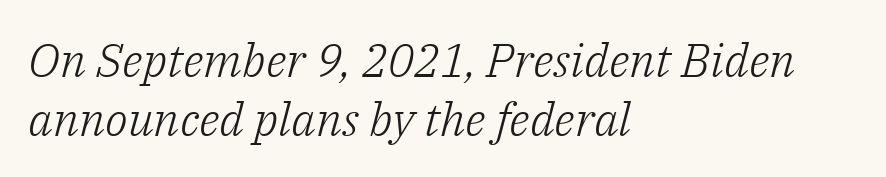
{"serif": "yes", "italic": "yes", "lean": "right", "slant_degrees": 14, "bold": "no", "weight": "light", "width": "normal", "stroke_contrast": "low", "x_height": "medium", "monospaced": "no", "underline": "no", "align": "left", "line_spacing": "normal", "line_spacing_ratio": 1.25, "letter_spacing": "normal", "letter_spacing_em": 0.0, "glyph_px": 47}
